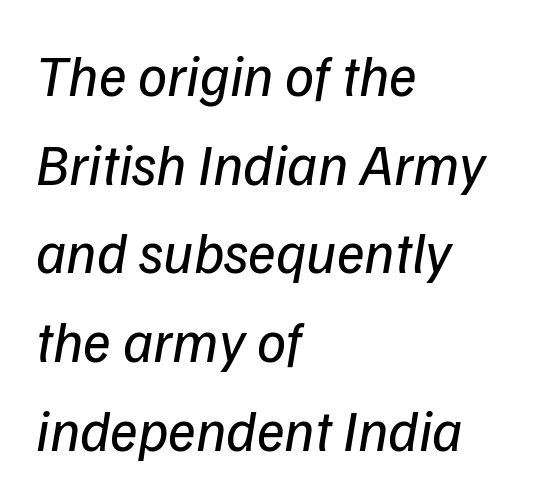
{"serif": "no", "bold": "no", "weight": "regular", "width": "normal", "stroke_contrast": "low", "x_height": "medium", "monospaced": "no", "underline": "no", "align": "left", "line_spacing": "normal", "line_spacing_ratio": 1.53, "letter_spacing": "normal", "letter_spacing_em": 0.0, "glyph_px": 58}
